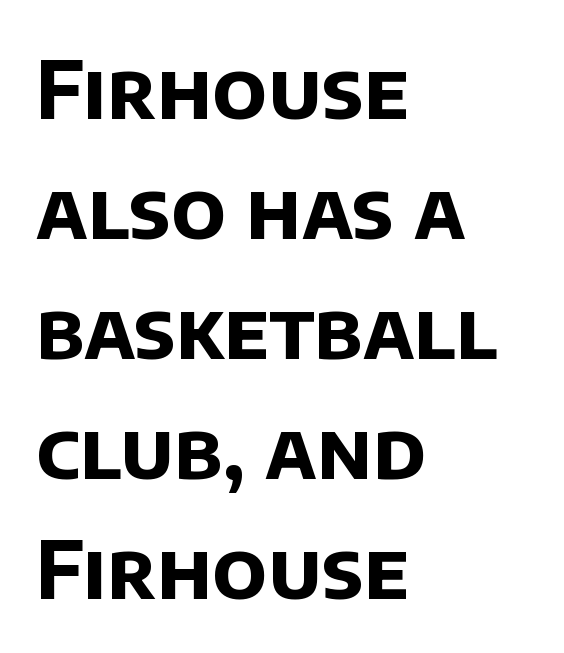
{"serif": "no", "bold": "yes", "weight": "bold", "width": "normal", "stroke_contrast": "low", "x_height": "large", "monospaced": "no", "underline": "no", "align": "left", "line_spacing": "normal", "line_spacing_ratio": 1.5, "letter_spacing": "normal", "letter_spacing_em": 0.0, "glyph_px": 80}
